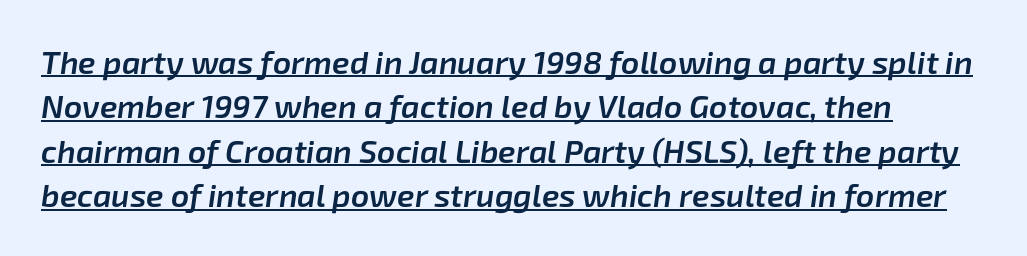
Q: Is the text bold? A: Semi-bold.
Q: Is the text italic (slanted)? A: Yes, it leans right by about 8 degrees.
Q: Is the text underlined? A: Yes.
Q: Is the spacing between letters normal or unusually wide? A: Normal.
Q: Is the spacing between lines tight, normal or loose? A: Normal.
Q: Width (condensed, normal, or wide)? A: Normal.
Q: Stroke contrast? A: Low.
Q: x-height? A: Medium.
Q: Monospaced? A: No.
